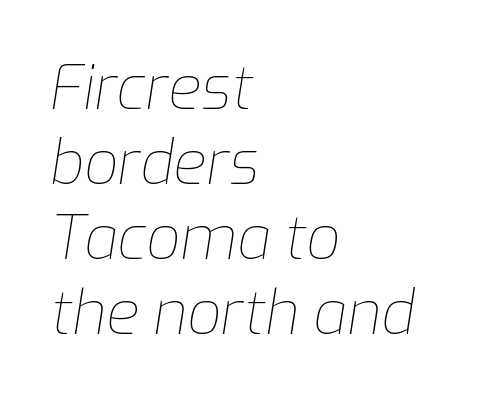
The image shows 60 px thin type, italic (leaning right); set left-aligned, normal line spacing (1.25x), normal letter spacing, not underlined; low stroke contrast and a medium x-height.
